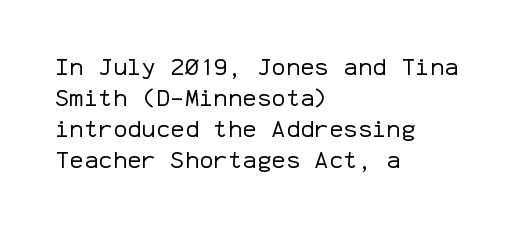
Q: Is the text bold? A: No.
Q: Is the text italic (slanted)? A: No, it is upright.
Q: Is the text underlined? A: No.
Q: How is the paragraph aligned? A: Left-aligned.
Q: Is the spacing between letters normal or unusually wide? A: Normal.
Q: Is the spacing between lines tight, normal or loose? A: Normal.
